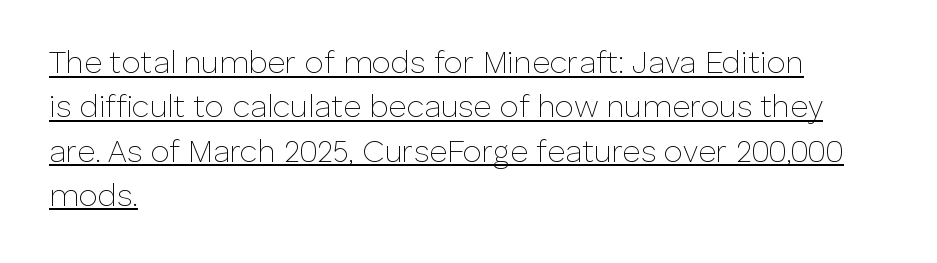
Summary of vertical rhythm: regular, with standard interline spacing. Left-aligned paragraph, ragged on the right. A typographer would call this underscored text. A typesetter would call this proportional, since set widths differ per character.
